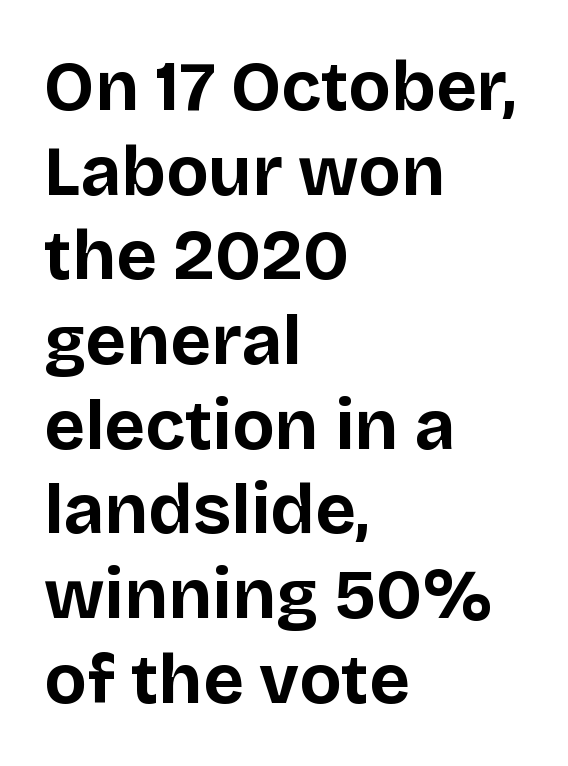
{"serif": "no", "italic": "no", "bold": "yes", "weight": "bold", "width": "normal", "stroke_contrast": "low", "x_height": "large", "monospaced": "no", "underline": "no", "align": "left", "line_spacing_ratio": 1.21, "letter_spacing": "normal", "letter_spacing_em": 0.0, "glyph_px": 70}
